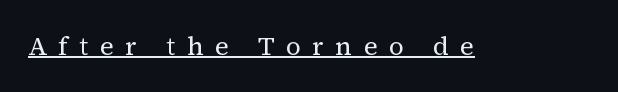
{"italic": "no", "bold": "no", "underline": "yes", "letter_spacing": "wide", "letter_spacing_em": 0.44, "glyph_px": 26}
